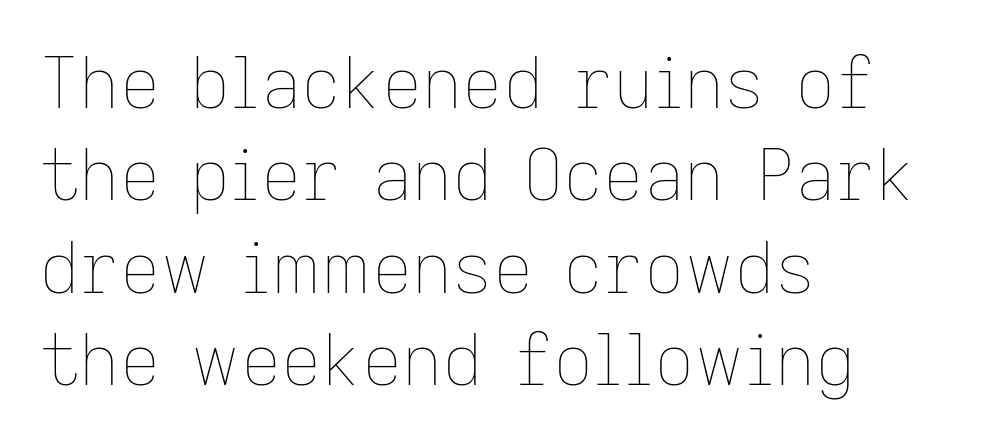
{"italic": "no", "bold": "no", "weight": "thin", "width": "normal", "stroke_contrast": "low", "x_height": "medium", "monospaced": "no", "underline": "no", "align": "left", "line_spacing": "normal", "line_spacing_ratio": 1.32, "letter_spacing": "normal", "letter_spacing_em": 0.0, "glyph_px": 70}
